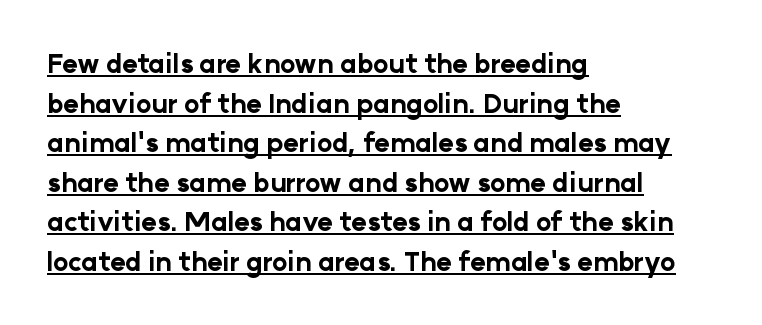
Caption: multi-line text, flush left, ragged right. This rendering features underlined lettering. Honestly, the row spacing looks completely unremarkable. The rendering uses a bold face; every stroke is thick and dark. Compared with typical body copy, the letter spacing here is the same. The letters stand upright; this is a roman face.
